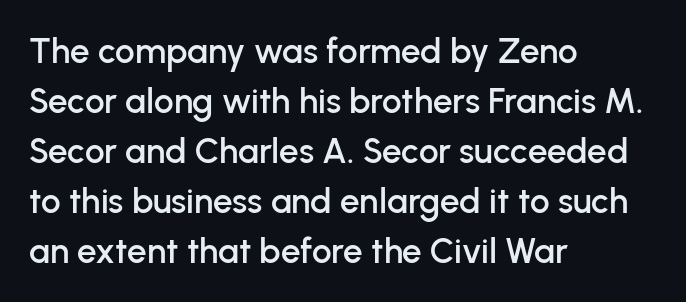
The passage shown is typed in a proportional face where columns would drift. No word sits above an underline. The lines are quadded left. The typography opts for an upright posture over an oblique one. Unlike a traditional serif, this face leaves its strokes unadorned. One glance says typical: line gaps are just what's usual.
